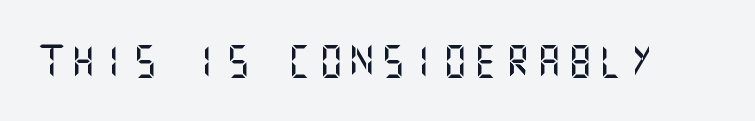
Posture: upright roman. Anything drawn beneath the words? Only blank space. No feet cap the strokes, marking this as sans-serif type.
